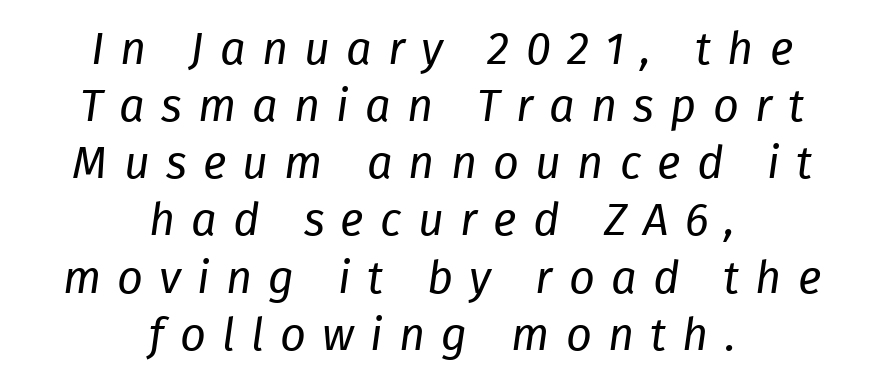
{"italic": "yes", "lean": "right", "slant_degrees": 8, "bold": "no", "weight": "regular", "width": "normal", "stroke_contrast": "low", "x_height": "medium", "monospaced": "no", "underline": "no", "align": "center", "line_spacing": "normal", "line_spacing_ratio": 1.27, "letter_spacing": "wide", "letter_spacing_em": 0.36, "glyph_px": 45}
